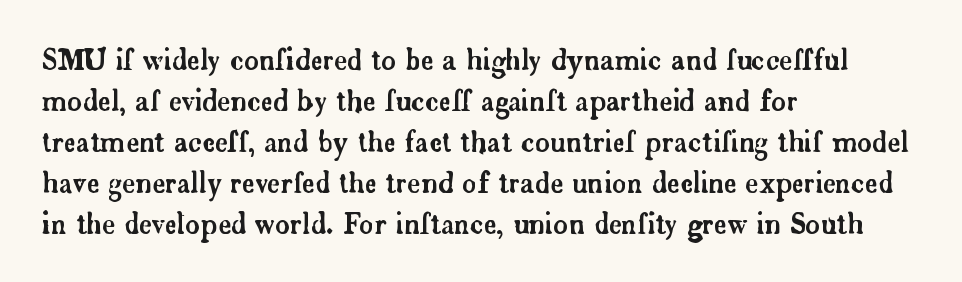
{"serif": "yes", "italic": "no", "width": "normal", "stroke_contrast": "low", "x_height": "small", "monospaced": "no", "underline": "no", "align": "left", "line_spacing": "normal", "line_spacing_ratio": 1.46, "letter_spacing": "normal", "letter_spacing_em": 0.0, "glyph_px": 28}
